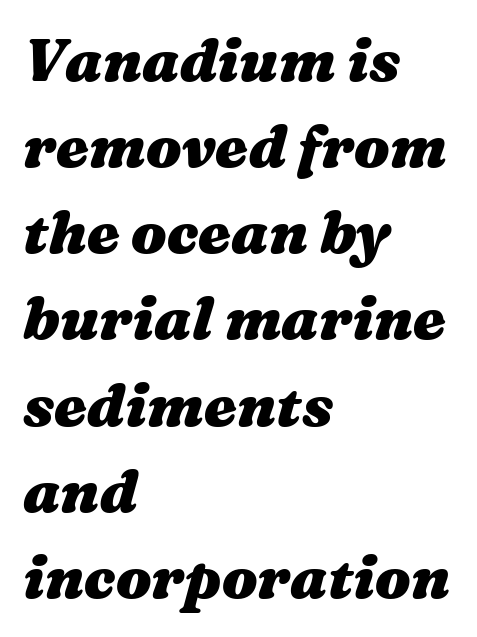
{"italic": "yes", "lean": "right", "slant_degrees": 16, "bold": "yes", "weight": "heavy", "width": "wide", "stroke_contrast": "medium", "x_height": "medium", "monospaced": "no", "underline": "no", "align": "left", "line_spacing": "normal", "line_spacing_ratio": 1.46, "letter_spacing": "normal", "letter_spacing_em": 0.0, "glyph_px": 59}
